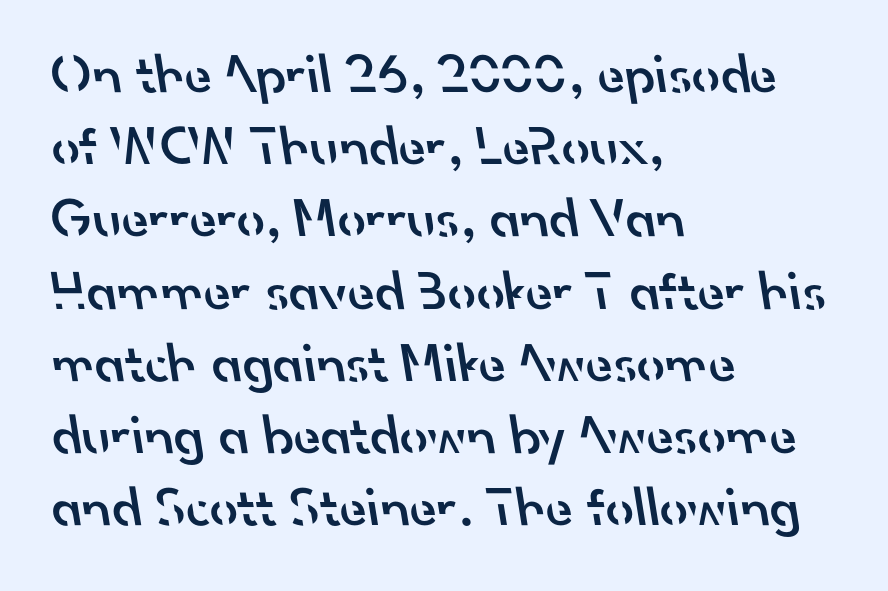
{"serif": "no", "bold": "semi", "weight": "semibold", "width": "normal", "stroke_contrast": "low", "x_height": "small", "monospaced": "no", "underline": "no", "align": "left", "line_spacing": "normal", "line_spacing_ratio": 1.29, "letter_spacing": "normal", "letter_spacing_em": 0.0, "glyph_px": 56}
